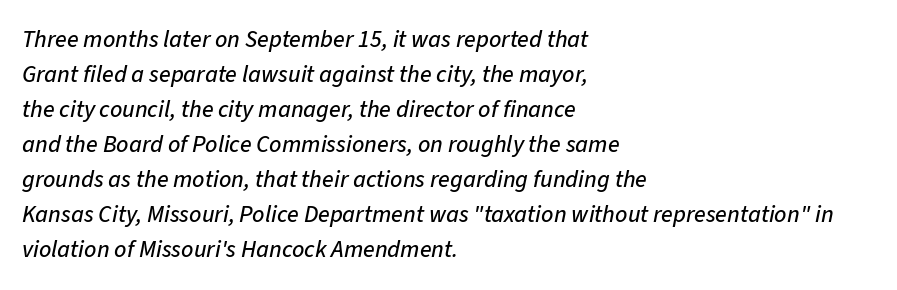
{"italic": "yes", "lean": "right", "slant_degrees": 11, "underline": "no", "align": "left", "line_spacing": "normal", "line_spacing_ratio": 1.46, "letter_spacing": "normal", "letter_spacing_em": 0.0, "glyph_px": 24}
